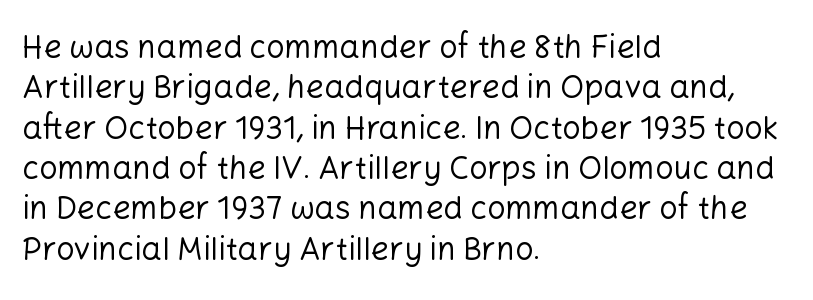
{"serif": "no", "italic": "no", "bold": "no", "weight": "regular", "width": "normal", "stroke_contrast": "low", "x_height": "medium", "monospaced": "no", "underline": "no", "align": "left", "line_spacing": "normal", "line_spacing_ratio": 1.26, "letter_spacing": "normal", "letter_spacing_em": 0.0, "glyph_px": 32}
